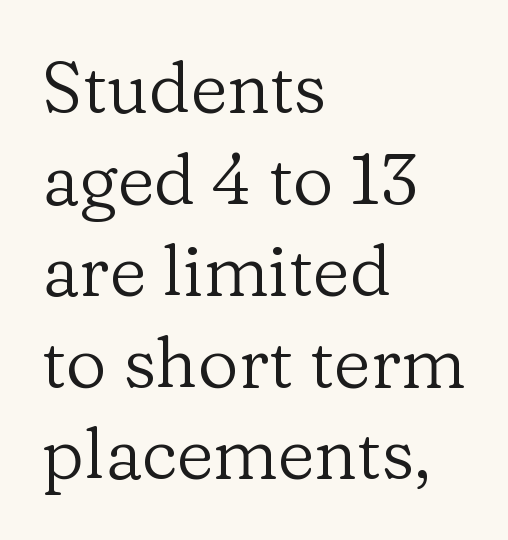
Honestly, the row spacing looks completely unremarkable. Heft: none added — not bold. This rendering uses left alignment, leaving the right contour irregular. Underlining? Definitely not there. There is no visible air inserted between adjacent glyphs. Is there any slant? The stems are plumb.
